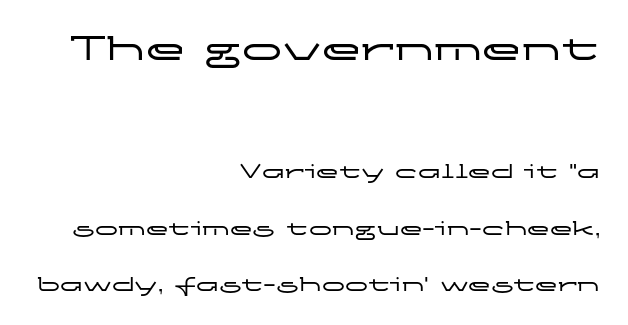
Spacing verdict: proportional, widths tailored to each character. Caption: multi-line text, flush right, ragged left. Decoration check: the copy has no underline. A roman cut, with each character standing at attention.
